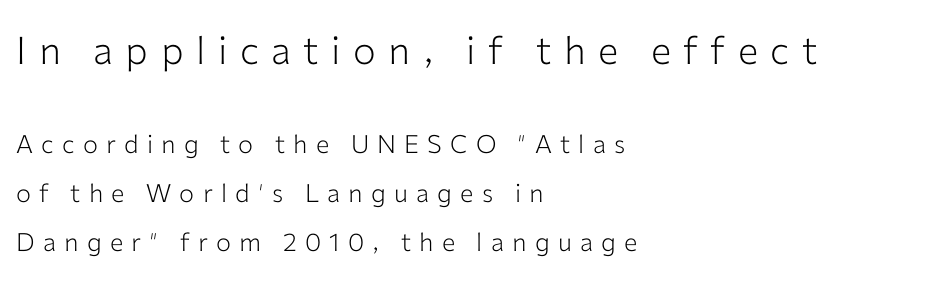
Q: Is the text bold? A: No.
Q: Is the text italic (slanted)? A: No, it is upright.
Q: Is the typeface a serif or a sans-serif typeface? A: Sans-serif.
Q: Is the text underlined? A: No.
Q: How is the paragraph aligned? A: Left-aligned.
Q: Is the spacing between letters normal or unusually wide? A: Unusually wide.
Q: Is the spacing between lines tight, normal or loose? A: Loose.
Q: Which block of text is set in a larger size, the first (top) or the second (bottom)? A: The first (top) one.
Q: Width (condensed, normal, or wide)? A: Normal.
Q: Stroke contrast? A: Low.
Q: x-height? A: Medium.
Q: Monospaced? A: No.
